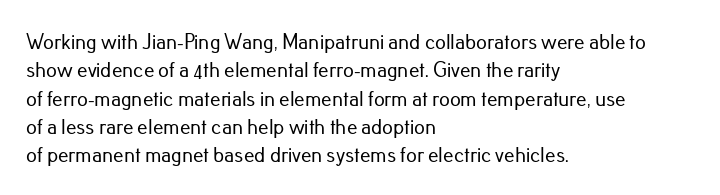
{"italic": "no", "underline": "no", "align": "left", "line_spacing": "normal", "line_spacing_ratio": 1.35, "letter_spacing": "normal", "letter_spacing_em": 0.0, "glyph_px": 21}
